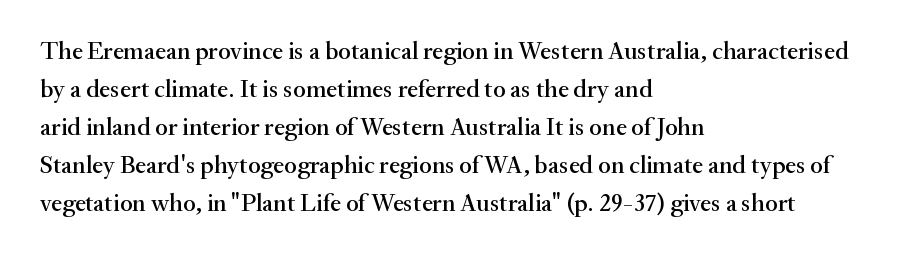
{"italic": "no", "underline": "no", "align": "left", "line_spacing": "normal", "line_spacing_ratio": 1.52, "letter_spacing": "normal", "letter_spacing_em": 0.0, "glyph_px": 25}
